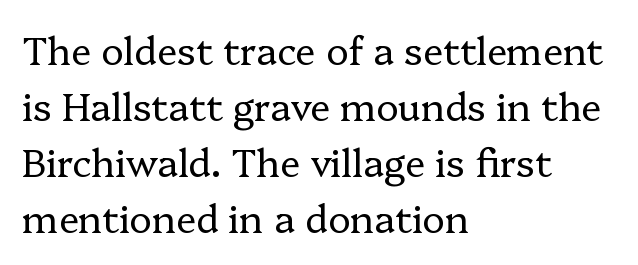
Q: Is the text bold? A: No.
Q: Is the text italic (slanted)? A: No, it is upright.
Q: Is the typeface a serif or a sans-serif typeface? A: Serif.
Q: Is the text underlined? A: No.
Q: How is the paragraph aligned? A: Left-aligned.
Q: Is the spacing between letters normal or unusually wide? A: Normal.
Q: Is the spacing between lines tight, normal or loose? A: Normal.
Q: Width (condensed, normal, or wide)? A: Normal.
Q: Stroke contrast? A: Low.
Q: x-height? A: Medium.
Q: Monospaced? A: No.
